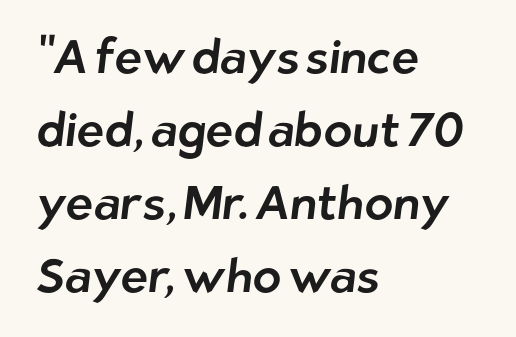
{"serif": "no", "width": "normal", "stroke_contrast": "low", "x_height": "medium", "monospaced": "no", "underline": "no", "align": "left", "line_spacing": "normal", "line_spacing_ratio": 1.55, "letter_spacing": "normal", "letter_spacing_em": 0.0, "glyph_px": 47}
